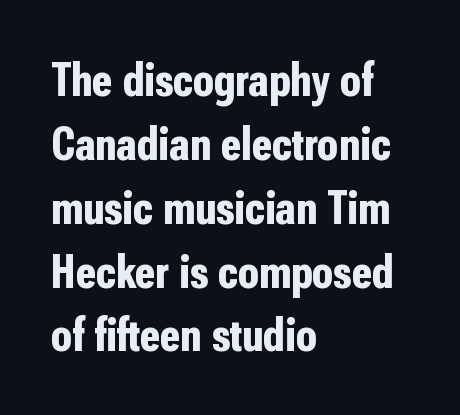
Q: Is the text bold? A: Yes.
Q: Is the text italic (slanted)? A: No, it is upright.
Q: Is the typeface a serif or a sans-serif typeface? A: Sans-serif.
Q: Is the text underlined? A: No.
Q: How is the paragraph aligned? A: Left-aligned.
Q: Is the spacing between letters normal or unusually wide? A: Normal.
Q: Is the spacing between lines tight, normal or loose? A: Normal.
Q: Width (condensed, normal, or wide)? A: Condensed.
Q: Stroke contrast? A: Low.
Q: x-height? A: Medium.
Q: Monospaced? A: No.
